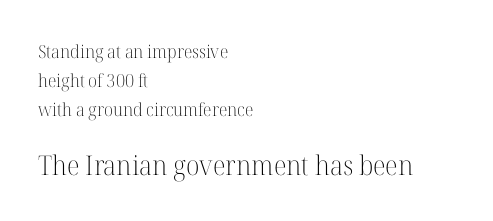
{"italic": "no", "bold": "no", "underline": "no", "align": "left", "line_spacing": "normal", "line_spacing_ratio": 1.6, "letter_spacing": "normal", "letter_spacing_em": 0.0, "larger_block": "second", "size_ratio": 1.5, "glyph_px": 27}
